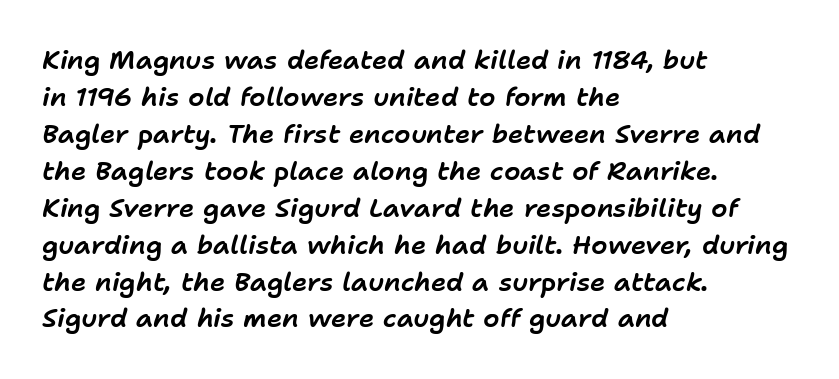
Vertically, the passage feels balanced, rows spaced as you'd expect. The words here are not underlined. If you drew a ruler down the left edge, every line would touch it. Each word holds together tightly as a unit, with standard inter-letter gaps. Yep, that's italic — everything's leaning.
